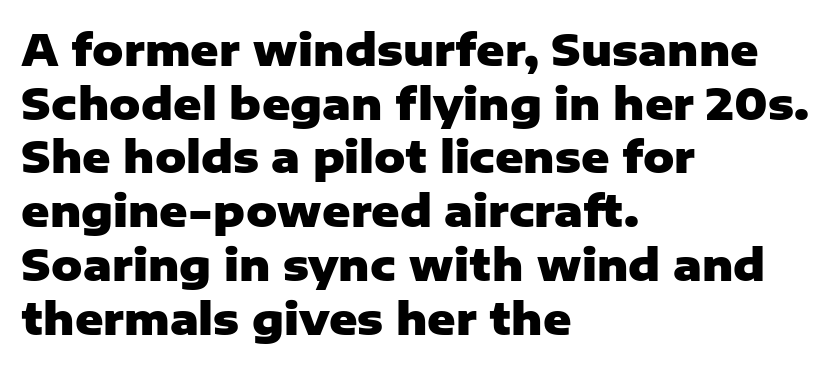
{"serif": "no", "italic": "no", "bold": "yes", "weight": "heavy", "width": "normal", "stroke_contrast": "low", "x_height": "medium", "monospaced": "no", "underline": "no", "align": "left", "line_spacing": "normal", "line_spacing_ratio": 1.25, "letter_spacing": "normal", "letter_spacing_em": 0.0, "glyph_px": 43}
